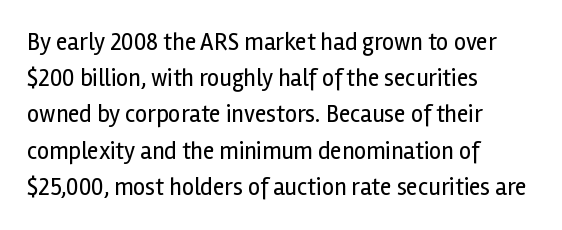
The image shows 24 px text type, upright; set left-aligned, normal line spacing (1.51x), normal letter spacing, not underlined.
